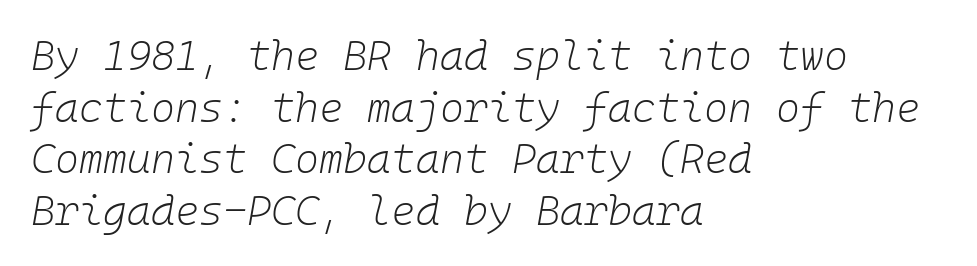
{"italic": "yes", "lean": "right", "slant_degrees": 10, "bold": "no", "weight": "light", "width": "normal", "stroke_contrast": "low", "x_height": "medium", "monospaced": "yes", "underline": "no", "align": "left", "line_spacing": "normal", "line_spacing_ratio": 1.26, "letter_spacing": "normal", "letter_spacing_em": 0.0, "glyph_px": 41}
